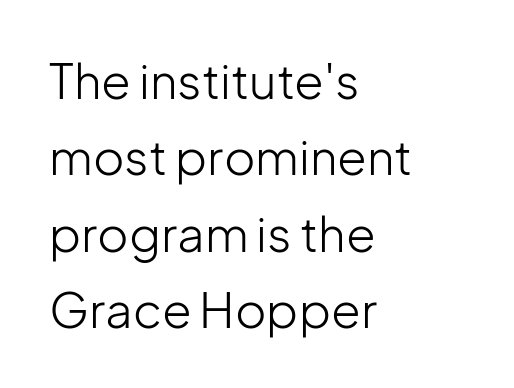
Q: Is the text bold? A: No.
Q: Is the text italic (slanted)? A: No, it is upright.
Q: Is the typeface a serif or a sans-serif typeface? A: Sans-serif.
Q: Is the text underlined? A: No.
Q: How is the paragraph aligned? A: Left-aligned.
Q: Is the spacing between letters normal or unusually wide? A: Normal.
Q: Is the spacing between lines tight, normal or loose? A: Normal.
Q: Width (condensed, normal, or wide)? A: Normal.
Q: Stroke contrast? A: Low.
Q: x-height? A: Medium.
Q: Monospaced? A: No.
